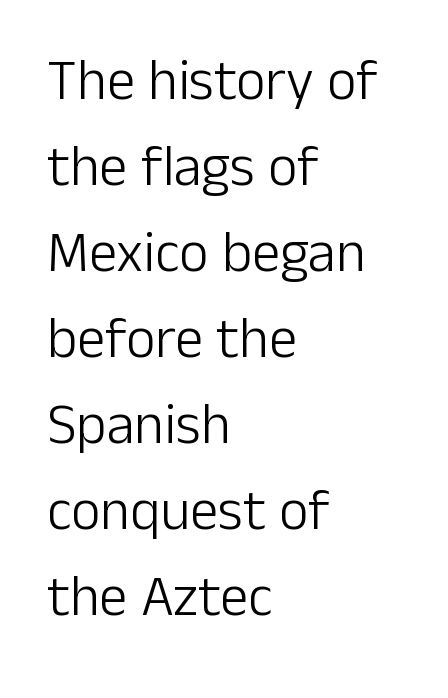
The image shows 57 px light sans-serif type, upright; set left-aligned, normal line spacing (1.51x), normal letter spacing, not underlined; low stroke contrast and a medium x-height.
